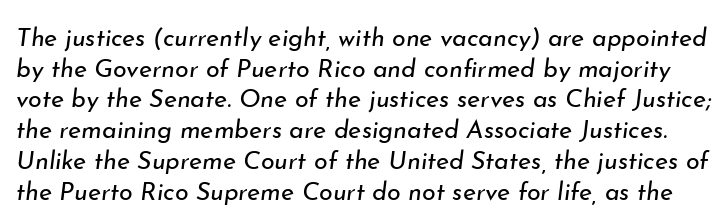
{"italic": "yes", "lean": "right", "slant_degrees": 7, "bold": "no", "underline": "no", "line_spacing_ratio": 1.23, "letter_spacing": "normal", "letter_spacing_em": 0.0, "glyph_px": 25}
